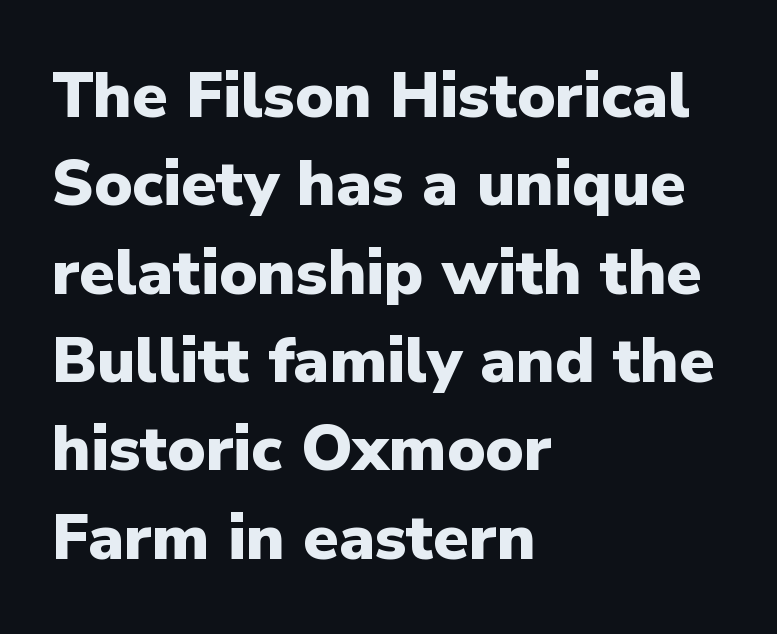
In CSS terms this would be text-align: left. This is sans-serif lettering, the kind often seen on screens and signage. Italic? Not at all — the glyphs are vertical. This rendering leaves character spacing at its baseline value. The strokes are fattened all the way to bold. Regular leading.
